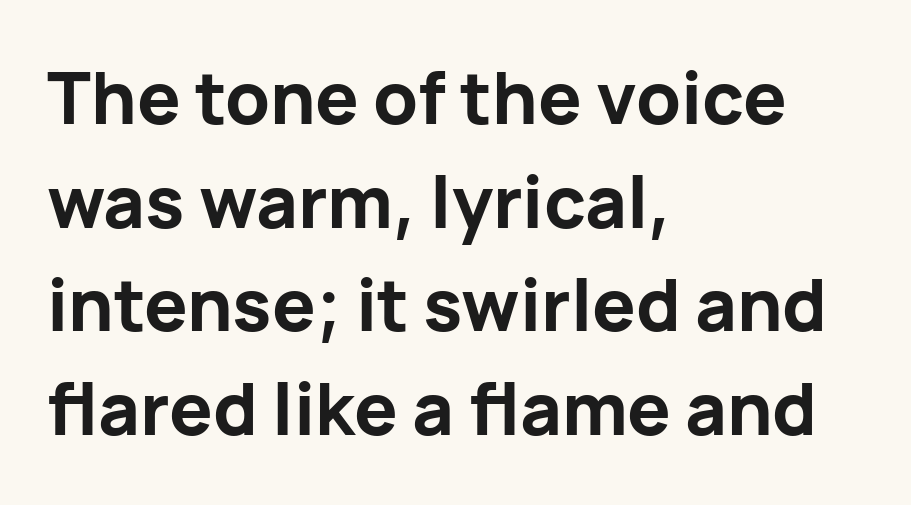
Q: Is the text bold? A: Yes.
Q: Is the text italic (slanted)? A: No, it is upright.
Q: Is the typeface a serif or a sans-serif typeface? A: Sans-serif.
Q: Is the text underlined? A: No.
Q: How is the paragraph aligned? A: Left-aligned.
Q: Is the spacing between letters normal or unusually wide? A: Normal.
Q: Is the spacing between lines tight, normal or loose? A: Normal.
Q: Width (condensed, normal, or wide)? A: Normal.
Q: Stroke contrast? A: Low.
Q: x-height? A: Medium.
Q: Monospaced? A: No.
